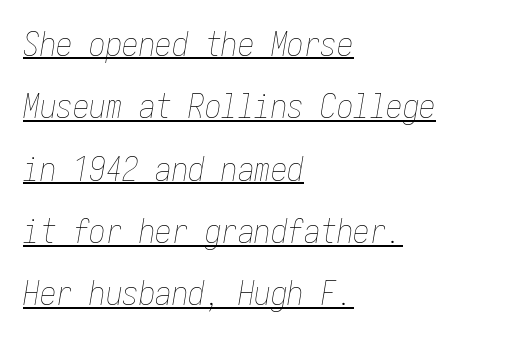
{"italic": "yes", "lean": "right", "slant_degrees": 10, "bold": "no", "weight": "thin", "width": "condensed", "stroke_contrast": "low", "x_height": "medium", "underline": "yes", "align": "left", "line_spacing_ratio": 1.89, "letter_spacing": "normal", "letter_spacing_em": 0.0, "glyph_px": 33}
